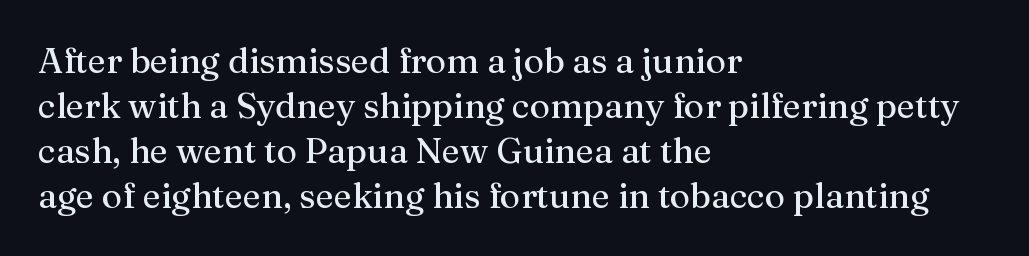
{"serif": "yes", "italic": "no", "width": "normal", "stroke_contrast": "medium", "x_height": "medium", "monospaced": "no", "underline": "no", "align": "left", "line_spacing": "normal", "line_spacing_ratio": 1.29, "letter_spacing": "normal", "letter_spacing_em": 0.0, "glyph_px": 35}
